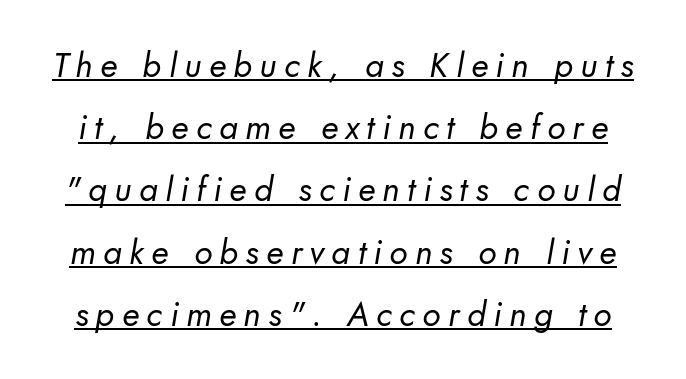
{"serif": "no", "bold": "no", "weight": "regular", "width": "normal", "stroke_contrast": "low", "x_height": "small", "monospaced": "no", "underline": "yes", "line_spacing_ratio": 1.83, "letter_spacing": "wide", "letter_spacing_em": 0.22, "glyph_px": 34}
